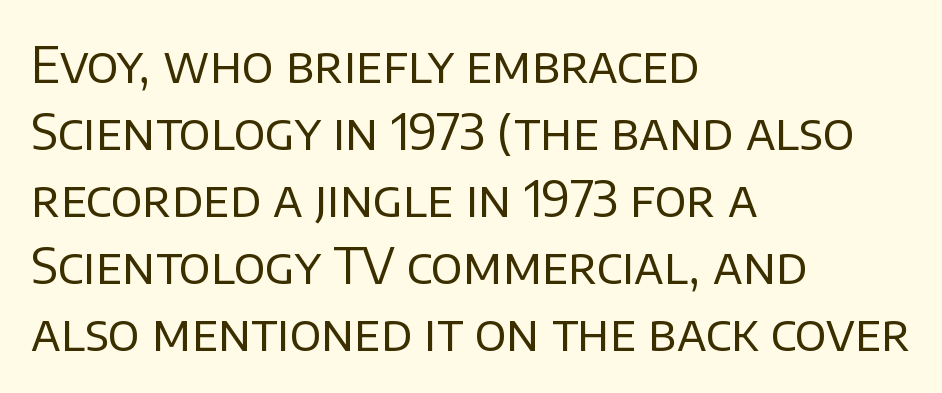
Q: Is the text bold? A: No.
Q: Is the text italic (slanted)? A: No, it is upright.
Q: Is the typeface a serif or a sans-serif typeface? A: Sans-serif.
Q: Is the text underlined? A: No.
Q: How is the paragraph aligned? A: Left-aligned.
Q: Is the spacing between letters normal or unusually wide? A: Normal.
Q: Is the spacing between lines tight, normal or loose? A: Normal.
Q: Width (condensed, normal, or wide)? A: Normal.
Q: Stroke contrast? A: Low.
Q: x-height? A: Large.
Q: Monospaced? A: No.
